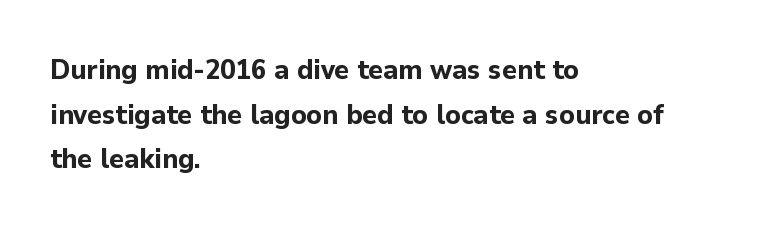
Here the glyphs are tracked normally, forming tight word shapes. On the weight axis this lands at bold, roughly 700. The type sits square on the baseline with zero lean. This rendering employs a face without finishing strokes, i.e., a sans-serif. Note the varied advance widths — an 'i' is clearly narrower than an 'm'. Baseline-to-baseline distance is the conventional proportion of letter height.
